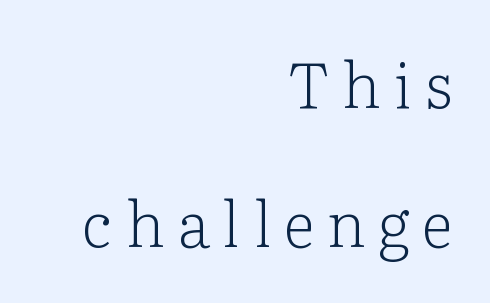
{"serif": "yes", "italic": "no", "bold": "no", "weight": "light", "width": "normal", "stroke_contrast": "low", "x_height": "medium", "monospaced": "no", "underline": "no", "align": "right", "line_spacing": "loose", "line_spacing_ratio": 2.21, "letter_spacing": "wide", "letter_spacing_em": 0.2, "glyph_px": 63}
